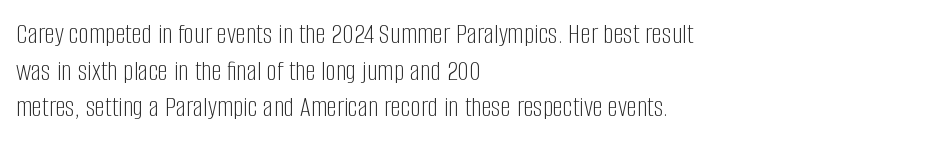
A quiet, ordinary-to-light weight characterises the typeface. The vertical gap from one line to the next is medium. Lines of text with bare space underneath. The letters stand upright; this is a roman face.
